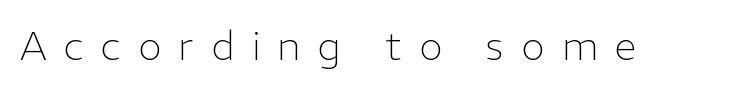
Inter-character spacing is expanded well beyond the font's built-in metrics. Heaviness? Minimal to ordinary, like unemphasized prose. The space directly below the letters is spotless. A typesetter would call this proportional, since set widths differ per character.
